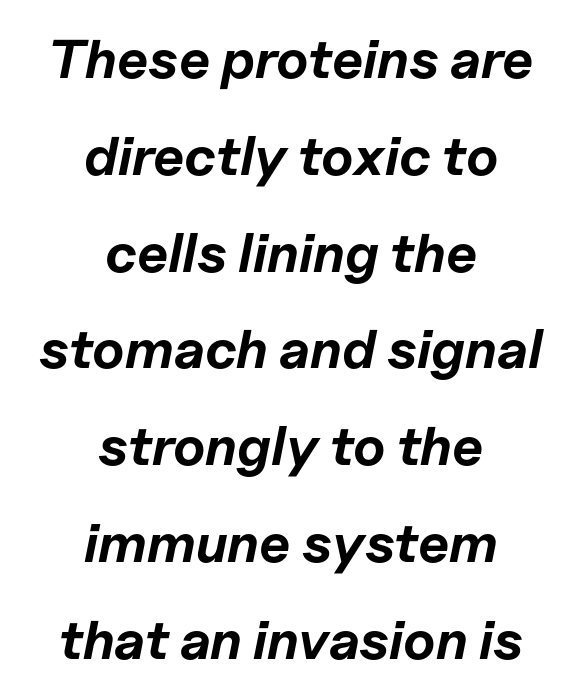
Q: Is the text bold? A: Yes.
Q: Is the text italic (slanted)? A: Yes, it leans right by about 11 degrees.
Q: Is the text underlined? A: No.
Q: How is the paragraph aligned? A: Centered.
Q: Is the spacing between letters normal or unusually wide? A: Normal.
Q: Width (condensed, normal, or wide)? A: Normal.
Q: Stroke contrast? A: Low.
Q: x-height? A: Medium.
Q: Monospaced? A: No.
